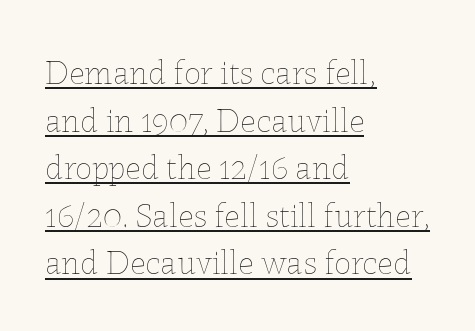
The image shows 34 px thin type, upright; set left-aligned, normal line spacing (1.4x), normal letter spacing, underlined; low stroke contrast and a medium x-height.
